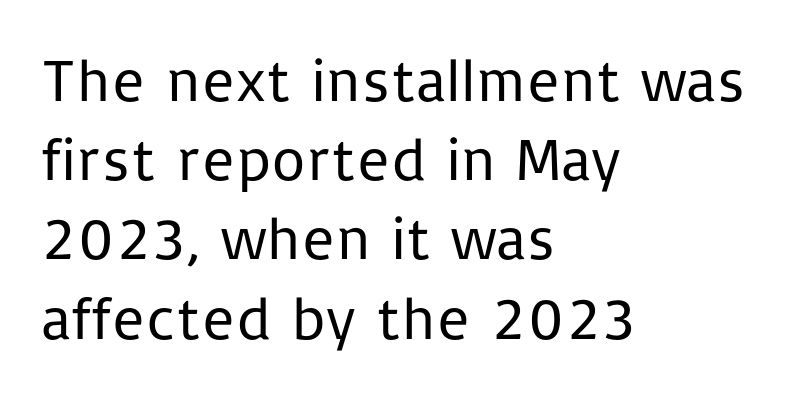
Q: Is the text bold? A: No.
Q: Is the text italic (slanted)? A: No, it is upright.
Q: Is the typeface a serif or a sans-serif typeface? A: Sans-serif.
Q: Is the text underlined? A: No.
Q: How is the paragraph aligned? A: Left-aligned.
Q: Is the spacing between letters normal or unusually wide? A: Normal.
Q: Is the spacing between lines tight, normal or loose? A: Normal.
Q: Width (condensed, normal, or wide)? A: Normal.
Q: Stroke contrast? A: Low.
Q: x-height? A: Medium.
Q: Monospaced? A: No.
